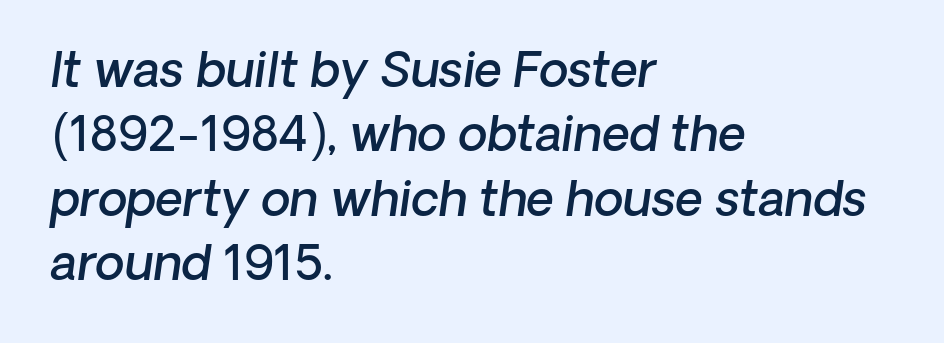
Q: Is the text bold? A: Semi-bold.
Q: Is the typeface a serif or a sans-serif typeface? A: Sans-serif.
Q: Is the text underlined? A: No.
Q: How is the paragraph aligned? A: Left-aligned.
Q: Is the spacing between letters normal or unusually wide? A: Normal.
Q: Is the spacing between lines tight, normal or loose? A: Normal.
Q: Width (condensed, normal, or wide)? A: Normal.
Q: Stroke contrast? A: Low.
Q: x-height? A: Medium.
Q: Monospaced? A: No.
